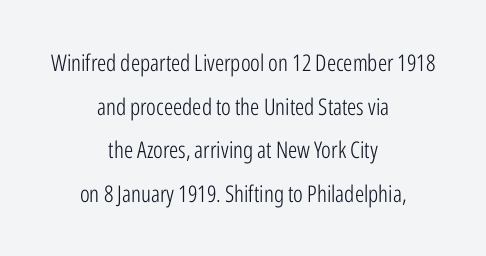
{"italic": "no", "bold": "no", "underline": "no", "align": "center", "line_spacing": "loose", "line_spacing_ratio": 1.9, "letter_spacing": "normal", "letter_spacing_em": 0.0, "glyph_px": 23}
